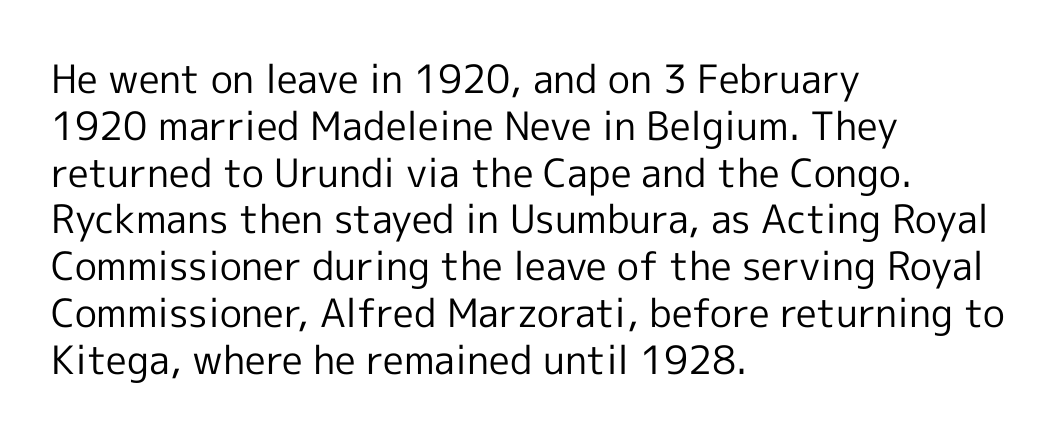
The image shows 39 px regular-weight sans-serif type, upright; set left-aligned, line spacing 1.2x, normal letter spacing, not underlined; a medium x-height.
